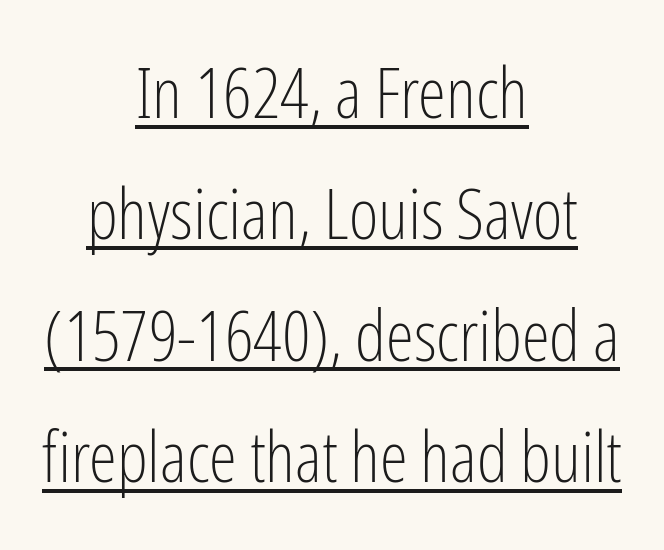
The image shows 71 px light, condensed sans-serif type, upright; set centered, line spacing 1.71x, normal letter spacing, underlined; low stroke contrast and a medium x-height.
